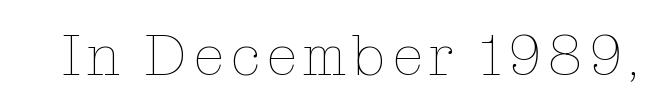
{"italic": "no", "bold": "no", "weight": "thin", "width": "normal", "stroke_contrast": "low", "x_height": "medium", "monospaced": "no", "underline": "no", "glyph_px": 57}
